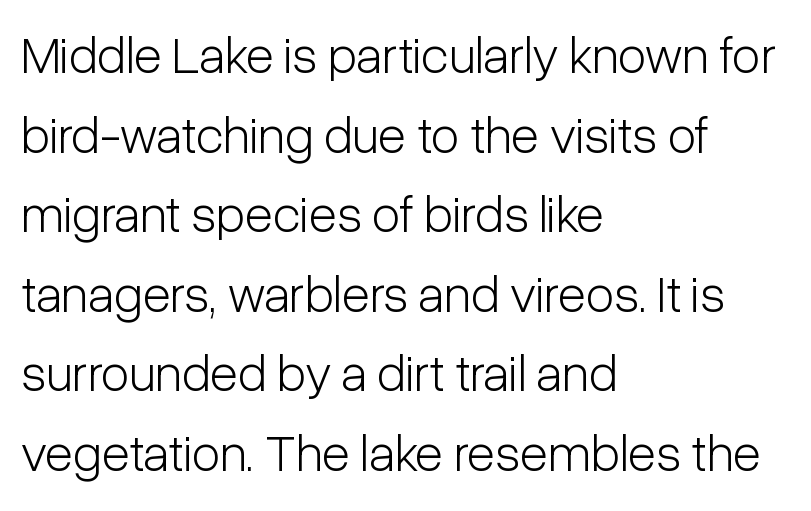
{"serif": "no", "italic": "no", "bold": "no", "weight": "light", "width": "condensed", "stroke_contrast": "low", "x_height": "medium", "monospaced": "no", "underline": "no", "align": "left", "line_spacing": "normal", "line_spacing_ratio": 1.53, "letter_spacing": "normal", "letter_spacing_em": 0.0, "glyph_px": 52}
